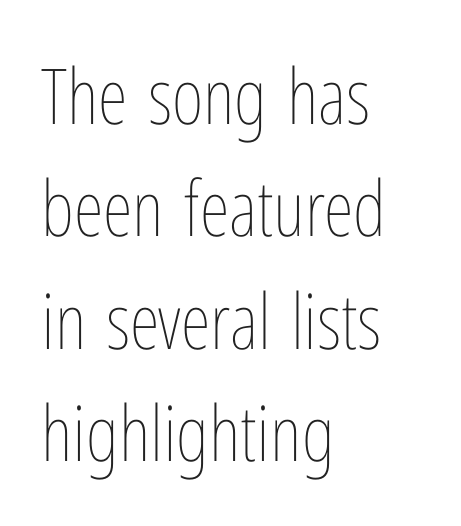
Q: Is the text bold? A: No.
Q: Is the text italic (slanted)? A: No, it is upright.
Q: Is the text underlined? A: No.
Q: How is the paragraph aligned? A: Left-aligned.
Q: Is the spacing between letters normal or unusually wide? A: Normal.
Q: Is the spacing between lines tight, normal or loose? A: Normal.
Q: Width (condensed, normal, or wide)? A: Condensed.
Q: Stroke contrast? A: Low.
Q: x-height? A: Medium.
Q: Monospaced? A: No.
